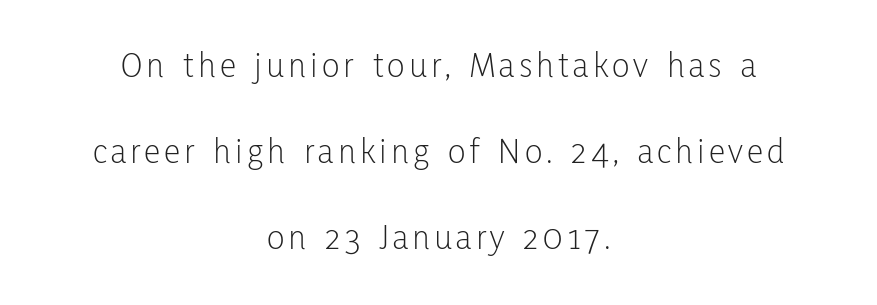
{"serif": "no", "italic": "no", "bold": "no", "weight": "light", "width": "condensed", "stroke_contrast": "low", "x_height": "medium", "monospaced": "no", "underline": "no", "align": "center", "line_spacing": "loose", "line_spacing_ratio": 2.33, "glyph_px": 37}
